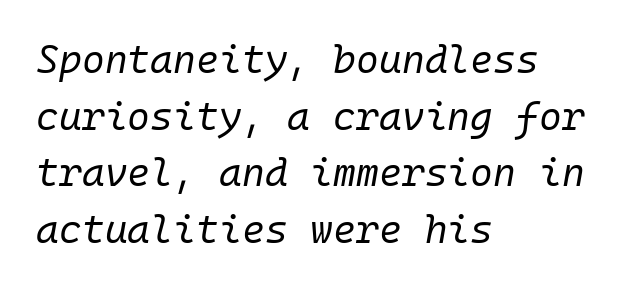
This rendering features lettering with no underline. Spacing verdict: monospaced, one width for all characters. The paragraph shown leans on its left margin. Regular leading. The axis of the letterforms is tilted away from vertical.
